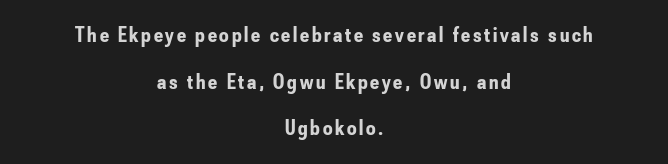
Q: Is the text bold? A: Yes.
Q: Is the text italic (slanted)? A: No, it is upright.
Q: Is the text underlined? A: No.
Q: How is the paragraph aligned? A: Centered.
Q: Is the spacing between lines tight, normal or loose? A: Loose.
